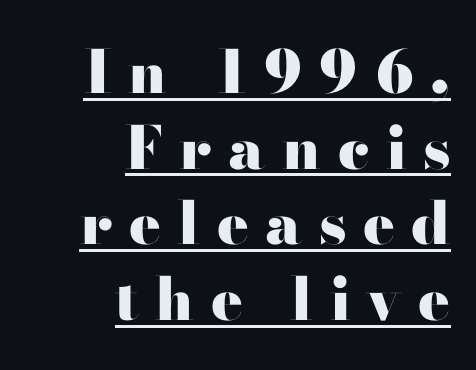
The image shows 59 px heavy, wide sans-serif type, upright; set right-aligned, normal line spacing (1.28x), unusually wide letter spacing (+0.28 em), underlined; high stroke contrast and a small x-height.
